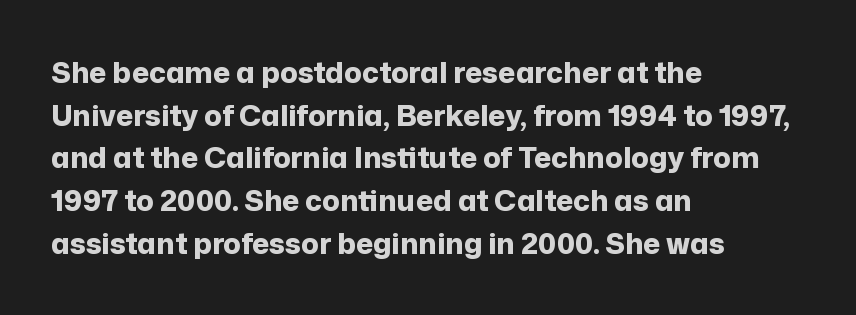
{"serif": "no", "italic": "no", "bold": "yes", "weight": "bold", "width": "normal", "stroke_contrast": "low", "x_height": "medium", "monospaced": "no", "underline": "no", "align": "left", "line_spacing": "normal", "line_spacing_ratio": 1.47, "letter_spacing": "normal", "letter_spacing_em": 0.0, "glyph_px": 29}
